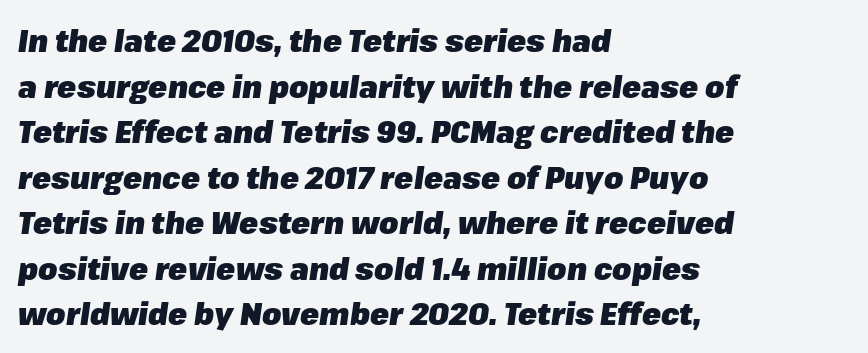
{"italic": "yes", "lean": "right", "slant_degrees": 8, "bold": "yes", "weight": "heavy", "width": "normal", "stroke_contrast": "low", "x_height": "medium", "monospaced": "no", "underline": "no", "align": "left", "line_spacing": "normal", "line_spacing_ratio": 1.47, "letter_spacing": "normal", "letter_spacing_em": 0.0, "glyph_px": 31}
